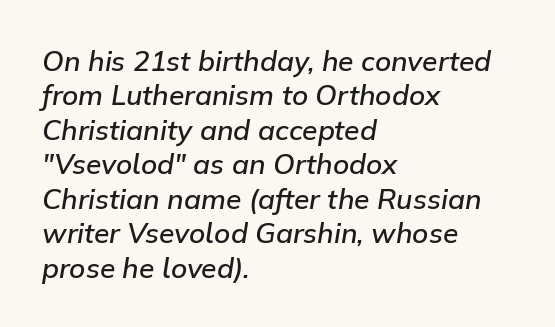
The image shows 28 px semibold type, italic (leaning right); set left-aligned, line spacing 1.23x, normal letter spacing, not underlined; low stroke contrast and a medium x-height.
